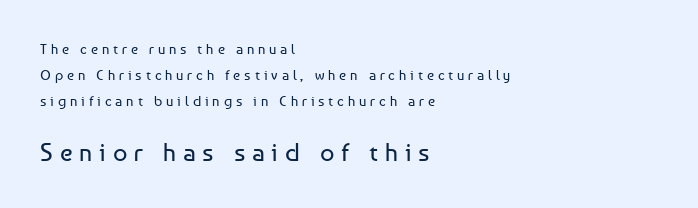
{"italic": "no", "bold": "no", "underline": "no", "align": "left", "line_spacing_ratio": 1.84, "letter_spacing": "wide", "letter_spacing_em": 0.28, "larger_block": "second", "size_ratio": 1.79, "glyph_px": 25}
